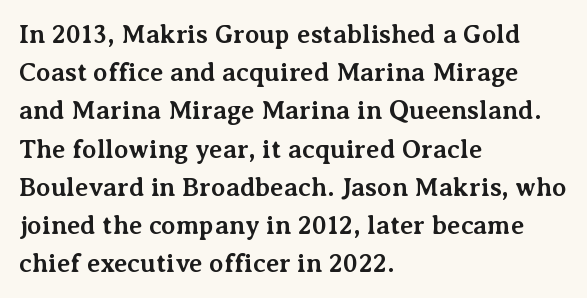
The image shows 26 px bold type, upright; set left-aligned, normal line spacing (1.47x), normal letter spacing, not underlined.
